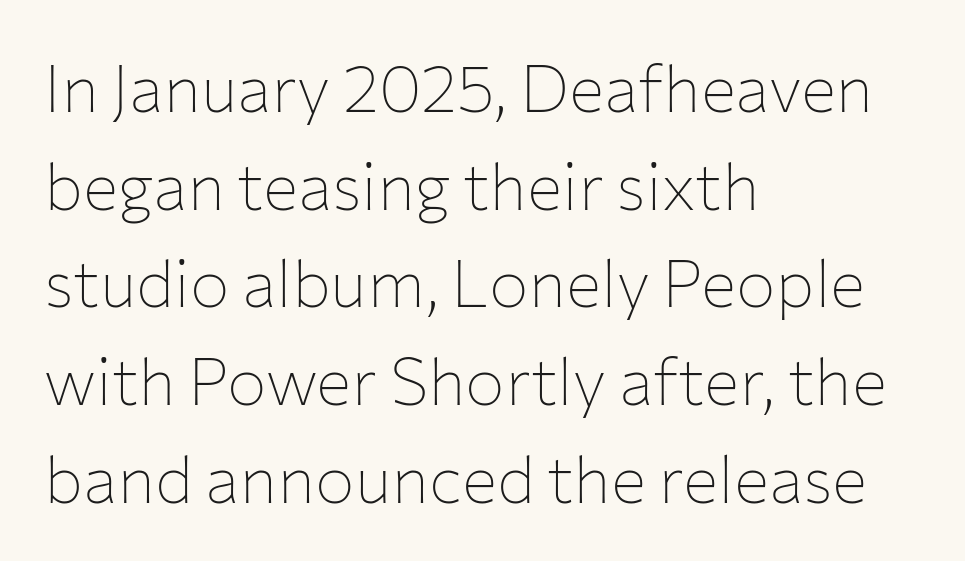
{"serif": "no", "italic": "no", "bold": "no", "weight": "thin", "width": "normal", "stroke_contrast": "low", "x_height": "medium", "monospaced": "no", "underline": "no", "align": "left", "line_spacing": "normal", "line_spacing_ratio": 1.48, "letter_spacing": "normal", "letter_spacing_em": 0.0, "glyph_px": 66}
